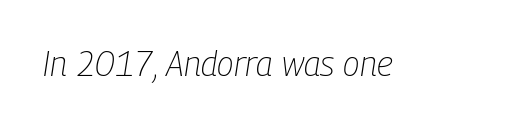
{"italic": "yes", "lean": "right", "slant_degrees": 9, "bold": "no", "weight": "light", "width": "condensed", "stroke_contrast": "low", "x_height": "medium", "monospaced": "no", "underline": "no", "letter_spacing": "normal", "letter_spacing_em": 0.0, "glyph_px": 34}
